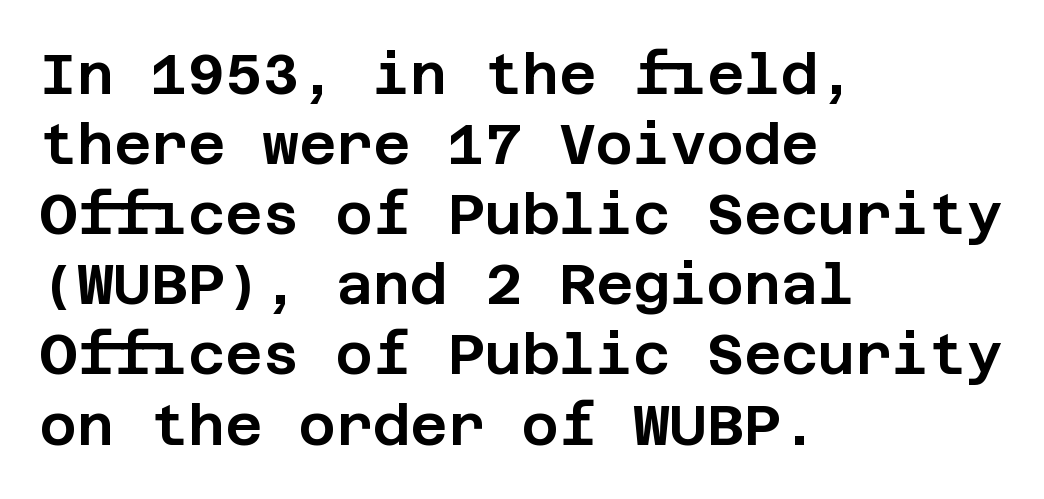
{"serif": "no", "italic": "no", "width": "normal", "stroke_contrast": "low", "x_height": "large", "underline": "no", "align": "left", "line_spacing_ratio": 1.23, "letter_spacing": "normal", "letter_spacing_em": 0.0, "glyph_px": 57}
